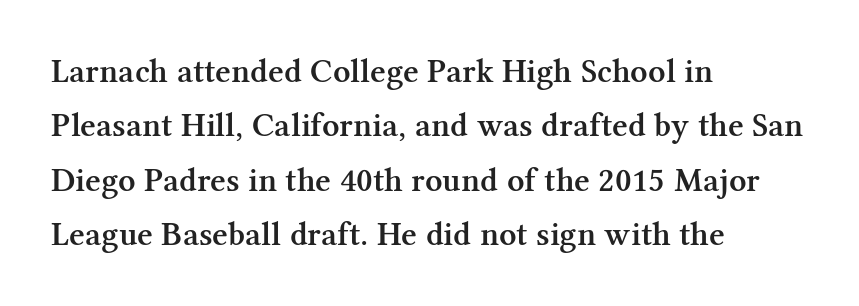
Descender tails drop into unmarked territory. If you measured baseline to baseline, you'd find a middling distance. Standard letterfit; no display-style spreading of the glyphs. Firm but not heavy-handed strokes: this text is semibold. Rendered with straight, roman letterforms.
